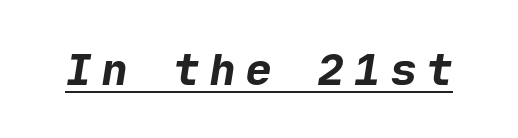
{"serif": "no", "bold": "yes", "weight": "bold", "width": "normal", "stroke_contrast": "low", "x_height": "medium", "underline": "yes", "letter_spacing": "wide", "letter_spacing_em": 0.24, "glyph_px": 43}
